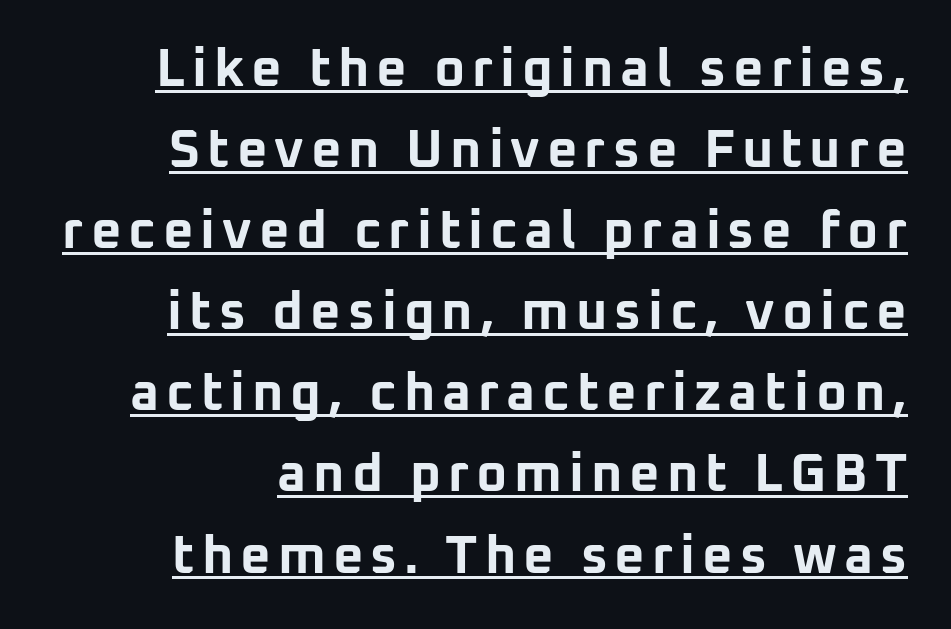
The image shows 53 px bold sans-serif type, upright; set normal line spacing (1.53x), underlined; low stroke contrast and a medium x-height.
